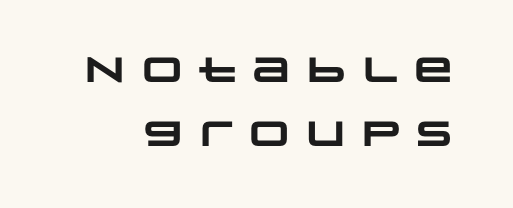
The letters are bold, with thick, heavy strokes. Nobody drew a line under any word here. In terms of letterform style, serifs are entirely absent. Spacing verdict: proportional, widths tailored to each character.
